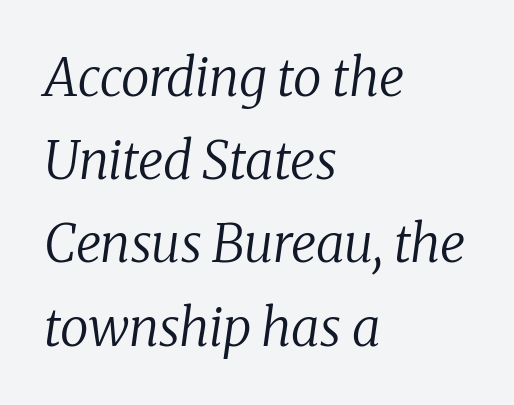
{"serif": "yes", "italic": "yes", "lean": "right", "slant_degrees": 8, "bold": "no", "weight": "regular", "width": "normal", "stroke_contrast": "low", "x_height": "medium", "monospaced": "no", "underline": "no", "align": "left", "line_spacing": "normal", "line_spacing_ratio": 1.6, "letter_spacing": "normal", "letter_spacing_em": 0.0, "glyph_px": 52}
